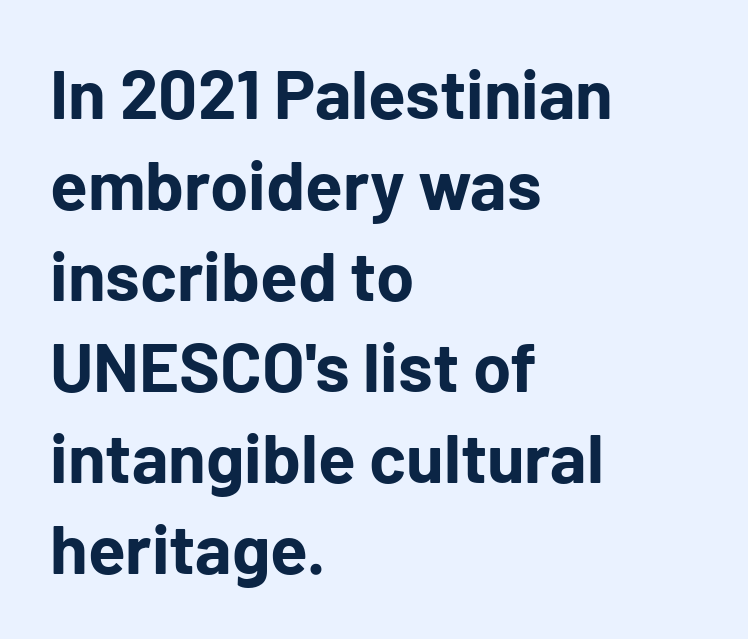
Type without underlining. One-word summary of the alignment: left. In terms of letterform style, serifs are entirely absent. The face used here is proportionally spaced, like ordinary book or web type.
